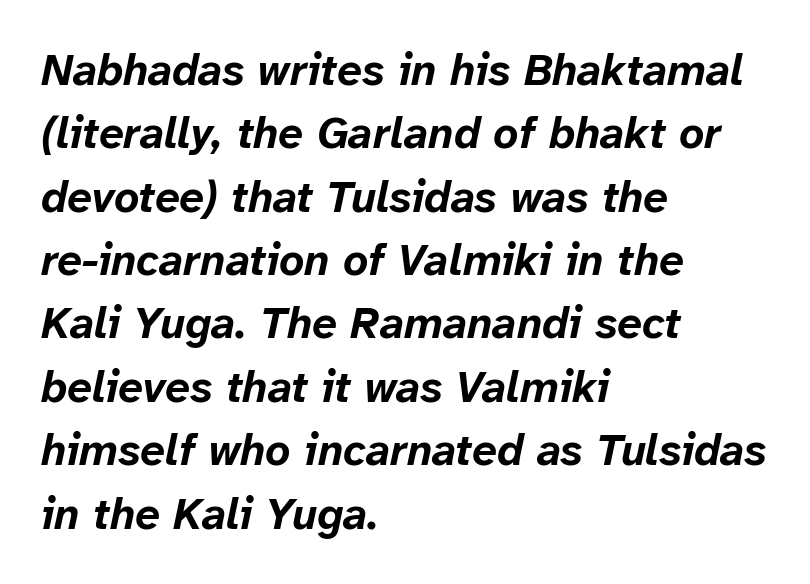
Short and long lines alike share a common starting point at left. These lines carry a lot of weight — the face is fully bold. The lettering tilts uniformly, giving the passage an italic look. Rows of type keep a routine distance in the vertical direction. Looks like regular typesetting: each glyph gets only the width it needs.
